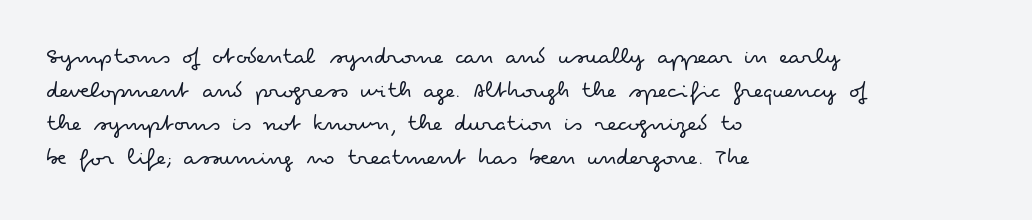
Honestly, there is no underline to notice here at all. When letters stand straight like this, we call the style roman or upright. The passage shown stacks its lines at a standard gap. Horizontal alignment here is leftward, the default for most running prose. Ink coverage per letter is moderate at most.
